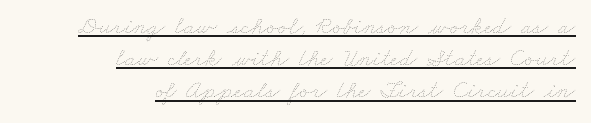
{"bold": "no", "underline": "yes", "align": "right", "line_spacing": "normal", "line_spacing_ratio": 1.29, "letter_spacing": "normal", "letter_spacing_em": 0.0, "glyph_px": 25}
